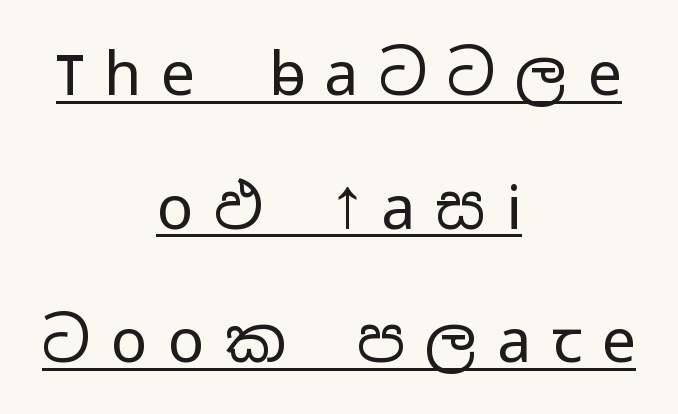
The image shows 61 px regular-weight, wide sans-serif type, upright; set centered, loose line spacing (2.19x), unusually wide letter spacing (+0.33 em), underlined; low stroke contrast and a medium x-height.
